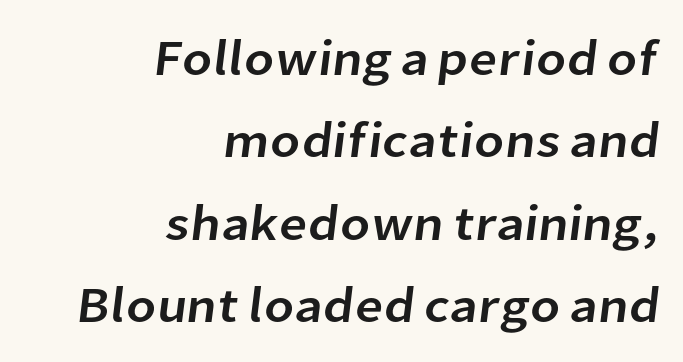
{"serif": "no", "width": "normal", "stroke_contrast": "low", "x_height": "medium", "monospaced": "no", "underline": "no", "align": "right", "line_spacing": "normal", "line_spacing_ratio": 1.65, "letter_spacing": "normal", "letter_spacing_em": 0.0, "glyph_px": 50}
